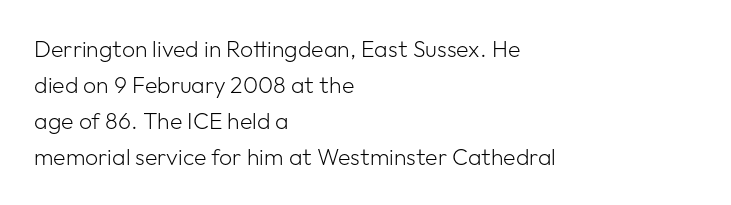
{"italic": "no", "bold": "no", "underline": "no", "align": "left", "line_spacing": "normal", "line_spacing_ratio": 1.56, "letter_spacing": "normal", "letter_spacing_em": 0.0, "glyph_px": 23}
